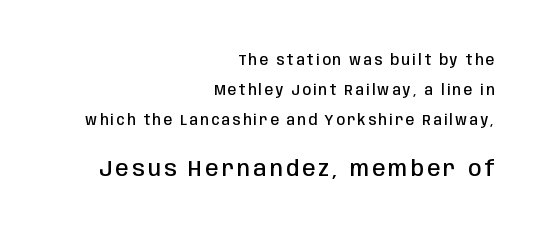
Q: Is the text bold? A: Semi-bold.
Q: Is the text italic (slanted)? A: No, it is upright.
Q: Is the text underlined? A: No.
Q: How is the paragraph aligned? A: Right-aligned.
Q: Is the spacing between lines tight, normal or loose? A: Loose.
Q: Which block of text is set in a larger size, the first (top) or the second (bottom)? A: The second (bottom) one.
